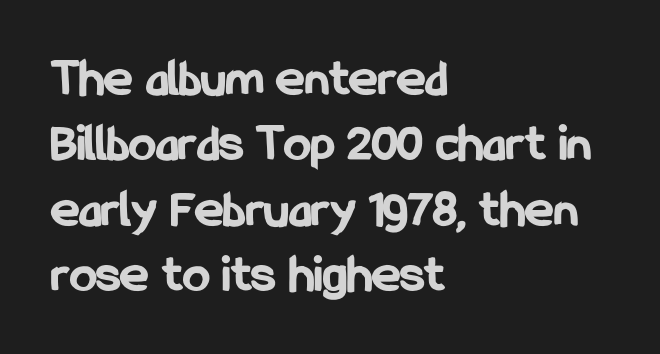
{"serif": "no", "italic": "no", "bold": "yes", "weight": "bold", "width": "condensed", "stroke_contrast": "low", "x_height": "medium", "monospaced": "no", "underline": "no", "align": "left", "line_spacing_ratio": 1.21, "letter_spacing": "normal", "letter_spacing_em": 0.0, "glyph_px": 54}
